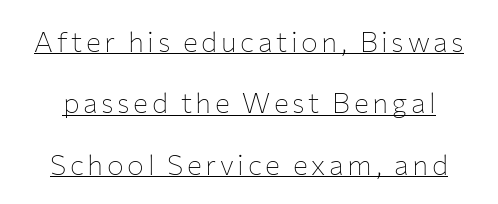
Ascenders rise straight up at ninety degrees. Line spacing here is loose. These lines are composed in type without serifs. No chunkiness to these letters — they're not bold.
